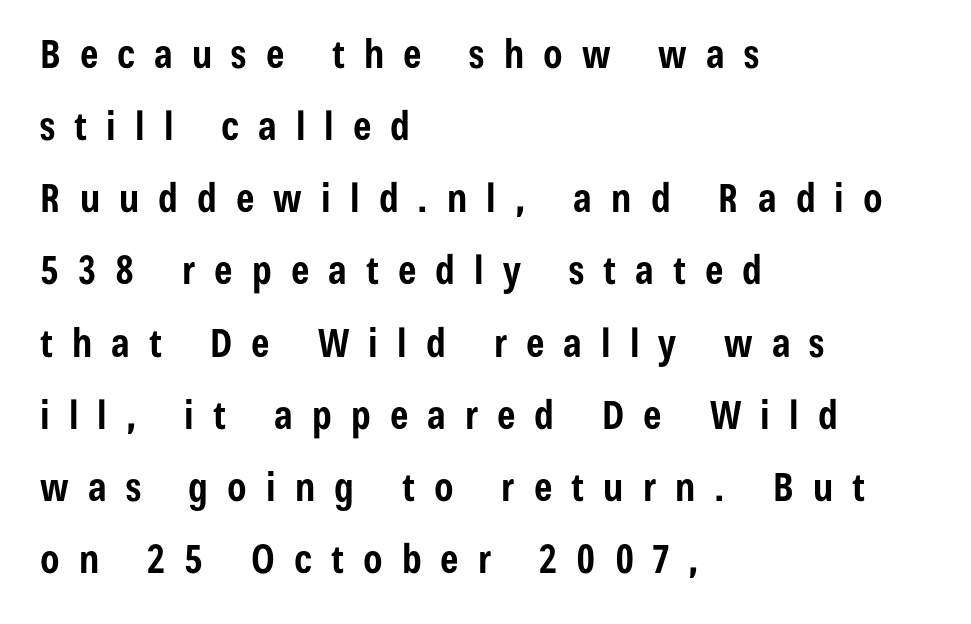
The area under the type is left untouched. Posture: upright roman. Which margin do the lines hug? The left one — the right edge is uneven. Is the letter spacing exaggerated? Yes — the characters are pushed far apart.
